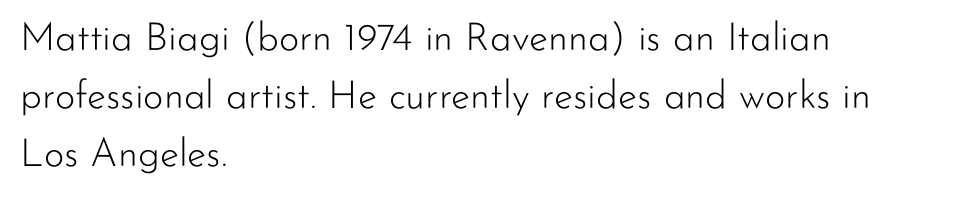
The image shows 39 px light sans-serif type, upright; set left-aligned, normal line spacing (1.49x), normal letter spacing, not underlined; low stroke contrast and a small x-height.
